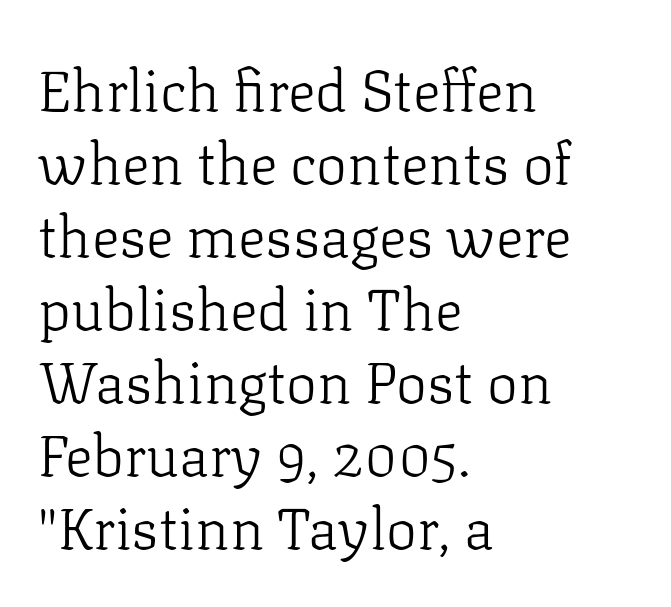
The image shows 58 px light serif type, upright; set left-aligned, normal line spacing (1.26x), normal letter spacing, not underlined; low stroke contrast and a medium x-height.
